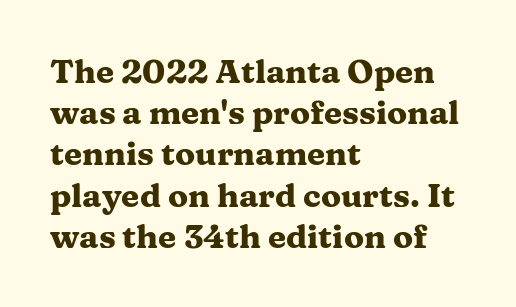
The image shows 33 px heavy, wide serif type, upright; set left-aligned, normal line spacing (1.25x), normal letter spacing, not underlined; medium stroke contrast and a medium x-height.
